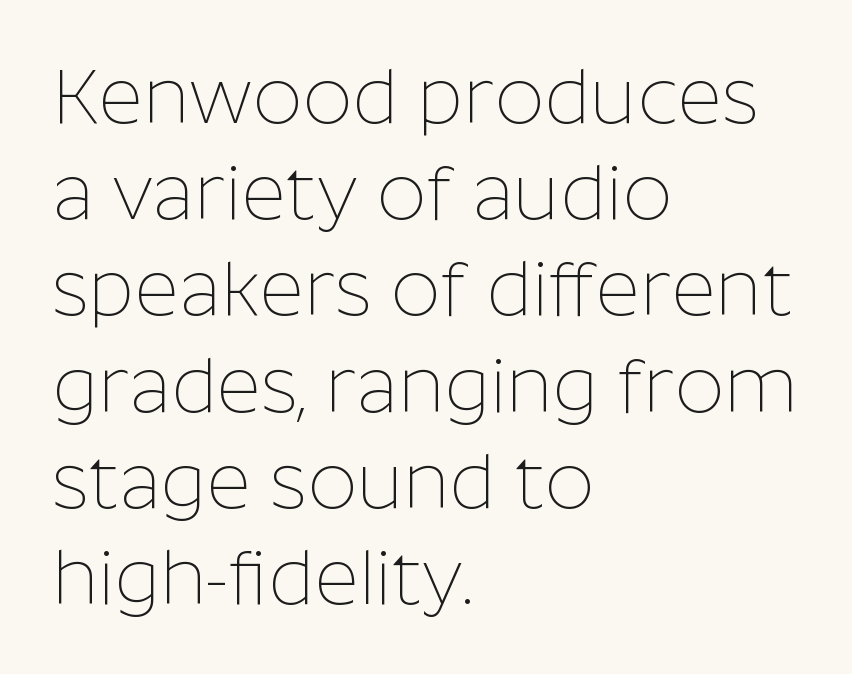
Q: Is the text bold? A: No.
Q: Is the text italic (slanted)? A: No, it is upright.
Q: Is the typeface a serif or a sans-serif typeface? A: Sans-serif.
Q: Is the text underlined? A: No.
Q: How is the paragraph aligned? A: Left-aligned.
Q: Is the spacing between letters normal or unusually wide? A: Normal.
Q: Is the spacing between lines tight, normal or loose? A: Normal.
Q: Width (condensed, normal, or wide)? A: Normal.
Q: Stroke contrast? A: Low.
Q: x-height? A: Medium.
Q: Monospaced? A: No.
